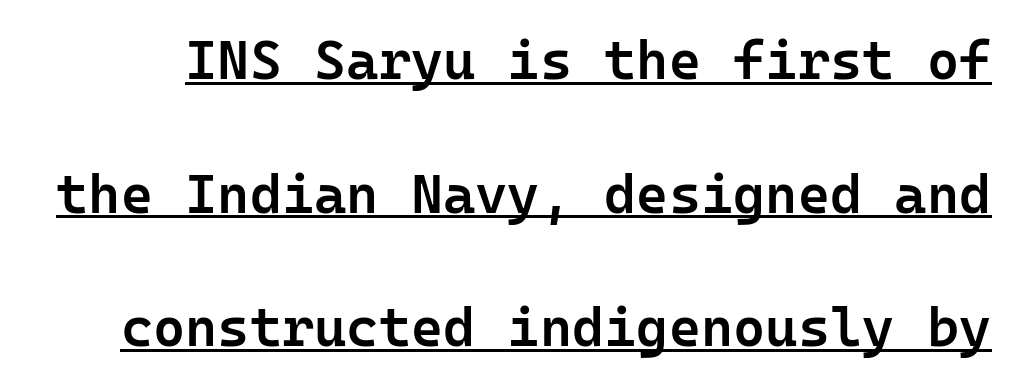
{"serif": "no", "italic": "no", "bold": "semi", "weight": "semibold", "width": "normal", "stroke_contrast": "low", "x_height": "medium", "underline": "yes", "line_spacing": "loose", "line_spacing_ratio": 2.43, "letter_spacing": "normal", "letter_spacing_em": 0.0, "glyph_px": 55}
